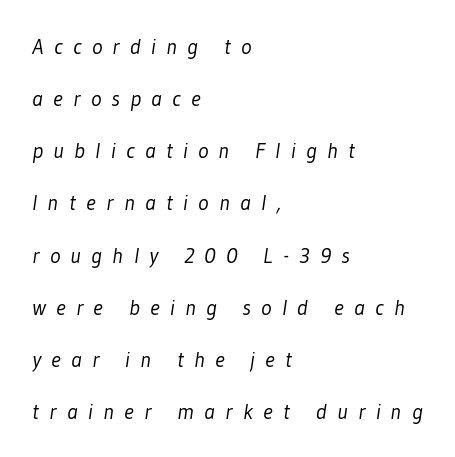
The image shows 22 px text type; set left-aligned, loose line spacing (2.37x), unusually wide letter spacing (+0.47 em), not underlined.
